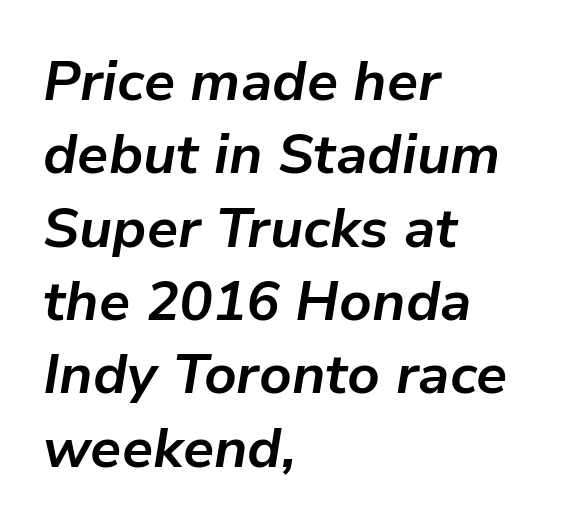
Q: Is the text bold? A: Yes.
Q: Is the text italic (slanted)? A: Yes, it leans right by about 9 degrees.
Q: Is the text underlined? A: No.
Q: How is the paragraph aligned? A: Left-aligned.
Q: Is the spacing between letters normal or unusually wide? A: Normal.
Q: Is the spacing between lines tight, normal or loose? A: Normal.
Q: Width (condensed, normal, or wide)? A: Normal.
Q: Stroke contrast? A: Low.
Q: x-height? A: Medium.
Q: Monospaced? A: No.
